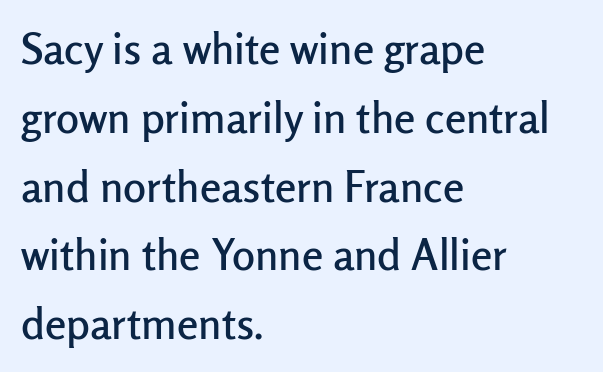
The image shows 43 px sans-serif type, upright; set left-aligned, normal line spacing (1.6x), normal letter spacing, not underlined; low stroke contrast and a medium x-height.
